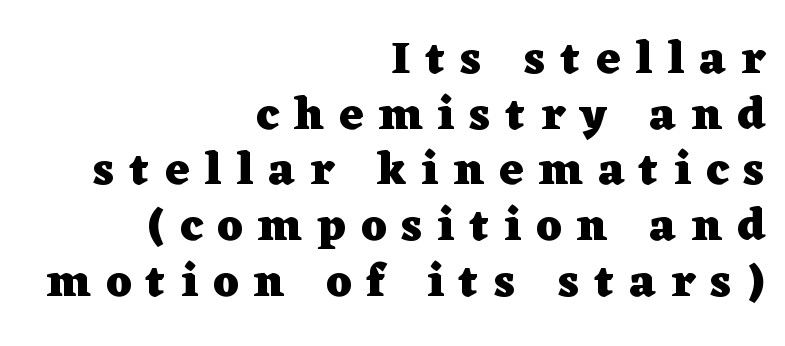
The text block is weighted toward the right margin, trailing off unevenly leftward. These lines are composed in type with serifs. Is there any slant? The stems are plumb. Look at the tracking — it's clearly loosened, letters drifting apart. The space directly below the letters is spotless.
